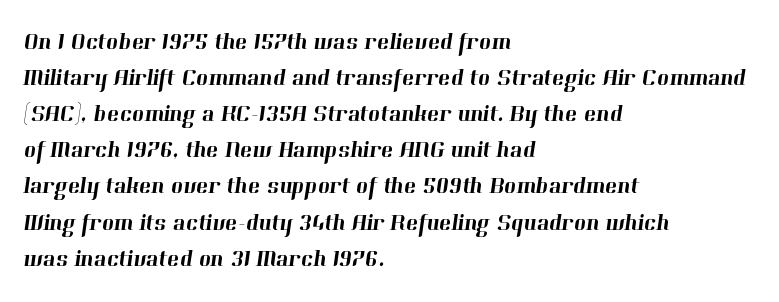
Compared with typical paragraphs, the rows here are spaced about the same. Short note: letters normally spaced. Visually the block forms a straight wall on the left and a jagged coastline on the right. The gap between lines stays unmarked.
